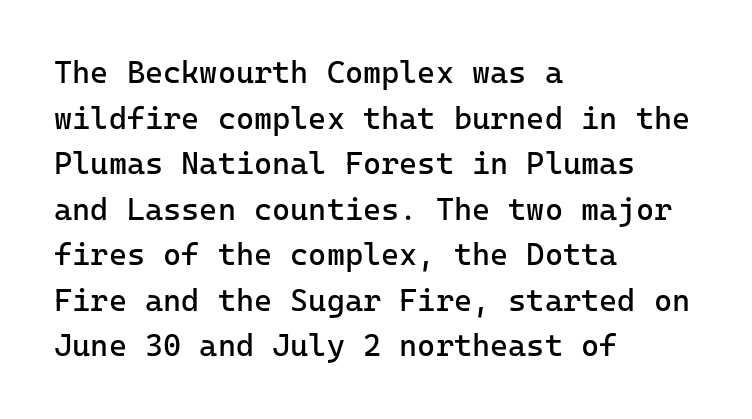
Q: Is the text bold? A: No.
Q: Is the text italic (slanted)? A: No, it is upright.
Q: Is the typeface a serif or a sans-serif typeface? A: Sans-serif.
Q: Is the text underlined? A: No.
Q: How is the paragraph aligned? A: Left-aligned.
Q: Is the spacing between letters normal or unusually wide? A: Normal.
Q: Is the spacing between lines tight, normal or loose? A: Normal.
Q: Width (condensed, normal, or wide)? A: Normal.
Q: Stroke contrast? A: Low.
Q: x-height? A: Medium.
